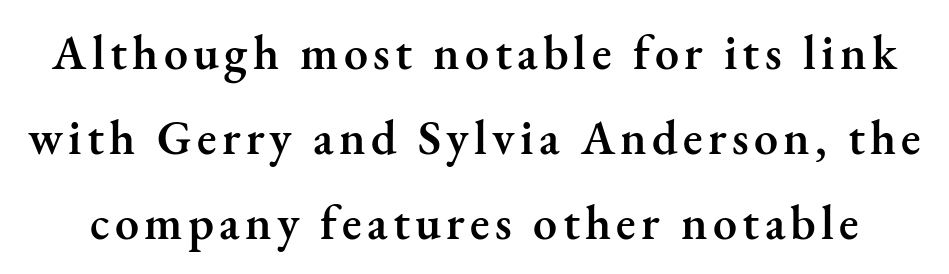
The image shows 48 px semibold serif type, upright; set line spacing 1.77x, not underlined; medium stroke contrast and a small x-height.
